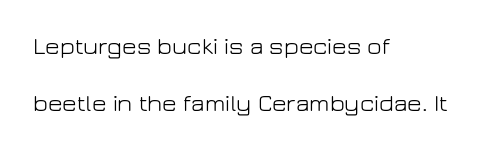
Q: Is the text bold? A: No.
Q: Is the text italic (slanted)? A: No, it is upright.
Q: Is the text underlined? A: No.
Q: How is the paragraph aligned? A: Left-aligned.
Q: Is the spacing between letters normal or unusually wide? A: Normal.
Q: Is the spacing between lines tight, normal or loose? A: Loose.
